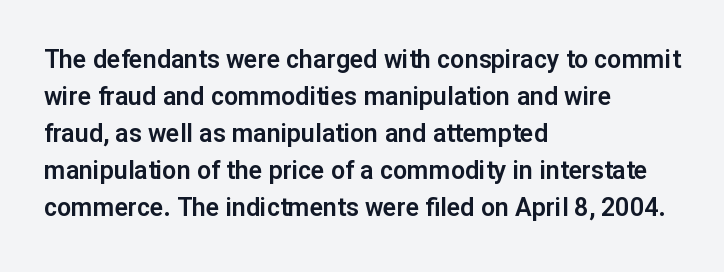
Q: Is the text italic (slanted)? A: No, it is upright.
Q: Is the text underlined? A: No.
Q: How is the paragraph aligned? A: Left-aligned.
Q: Is the spacing between letters normal or unusually wide? A: Normal.
Q: Is the spacing between lines tight, normal or loose? A: Normal.
